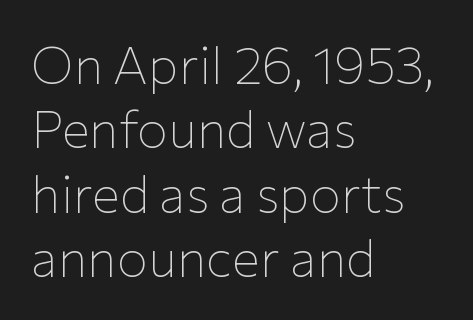
Q: Is the text bold? A: No.
Q: Is the text italic (slanted)? A: No, it is upright.
Q: Is the typeface a serif or a sans-serif typeface? A: Sans-serif.
Q: Is the text underlined? A: No.
Q: How is the paragraph aligned? A: Left-aligned.
Q: Is the spacing between letters normal or unusually wide? A: Normal.
Q: Width (condensed, normal, or wide)? A: Normal.
Q: Stroke contrast? A: Low.
Q: x-height? A: Medium.
Q: Monospaced? A: No.
